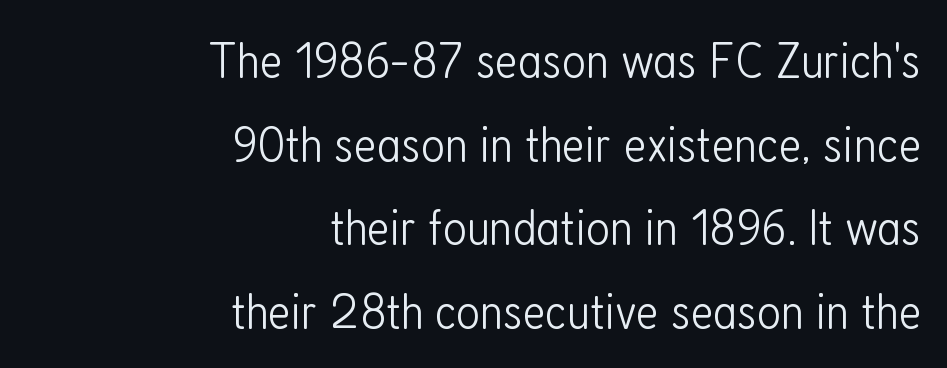
{"serif": "no", "italic": "no", "bold": "no", "weight": "light", "width": "condensed", "stroke_contrast": "low", "x_height": "medium", "monospaced": "no", "underline": "no", "align": "right", "line_spacing": "normal", "line_spacing_ratio": 1.61, "letter_spacing": "normal", "letter_spacing_em": 0.0, "glyph_px": 52}
